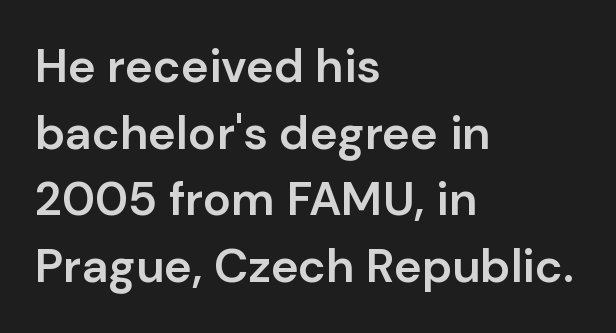
Q: Is the text bold? A: Semi-bold.
Q: Is the text italic (slanted)? A: No, it is upright.
Q: Is the typeface a serif or a sans-serif typeface? A: Sans-serif.
Q: Is the text underlined? A: No.
Q: How is the paragraph aligned? A: Left-aligned.
Q: Is the spacing between letters normal or unusually wide? A: Normal.
Q: Is the spacing between lines tight, normal or loose? A: Normal.
Q: Width (condensed, normal, or wide)? A: Normal.
Q: Stroke contrast? A: Low.
Q: x-height? A: Medium.
Q: Monospaced? A: No.
